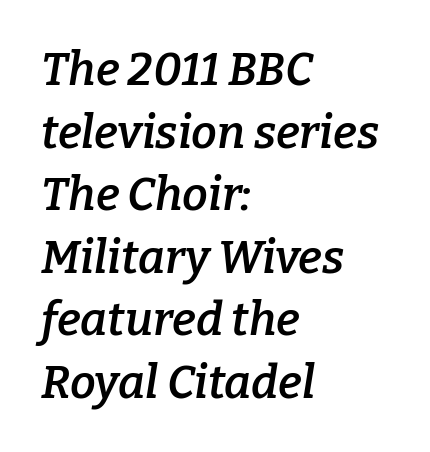
Q: Is the text bold? A: Semi-bold.
Q: Is the text italic (slanted)? A: Yes, it leans right by about 9 degrees.
Q: Is the typeface a serif or a sans-serif typeface? A: Serif.
Q: Is the text underlined? A: No.
Q: How is the paragraph aligned? A: Left-aligned.
Q: Is the spacing between letters normal or unusually wide? A: Normal.
Q: Is the spacing between lines tight, normal or loose? A: Normal.
Q: Width (condensed, normal, or wide)? A: Normal.
Q: Stroke contrast? A: Low.
Q: x-height? A: Medium.
Q: Monospaced? A: No.
